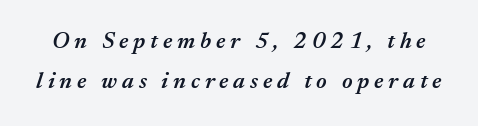
{"italic": "yes", "lean": "right", "slant_degrees": 17, "bold": "semi", "underline": "no", "line_spacing_ratio": 1.72, "letter_spacing": "wide", "letter_spacing_em": 0.21, "glyph_px": 23}
